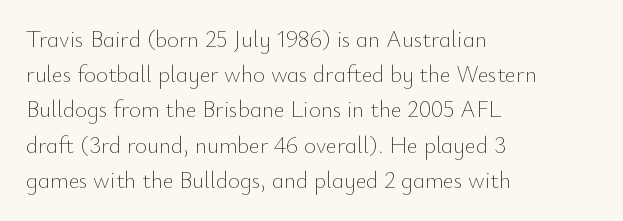
{"italic": "no", "bold": "no", "underline": "no", "align": "left", "line_spacing": "normal", "line_spacing_ratio": 1.53, "letter_spacing": "normal", "letter_spacing_em": 0.0, "glyph_px": 23}
